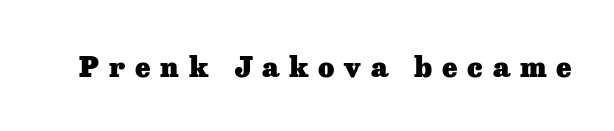
Compared with an ordinary text face, these strokes are far heavier — a full bold. Spacing verdict: proportional, widths tailored to each character. This rendering employs a face with finishing strokes, i.e., a serif. The face used here is rendered with a markedly widened letterfit. The font's upright variant was chosen for this text.
